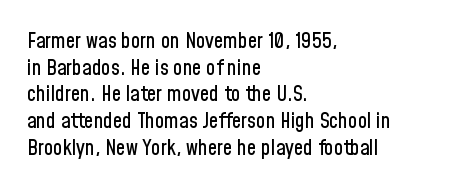
{"italic": "no", "underline": "no", "align": "left", "line_spacing": "normal", "line_spacing_ratio": 1.27, "letter_spacing": "normal", "letter_spacing_em": 0.0, "glyph_px": 21}
